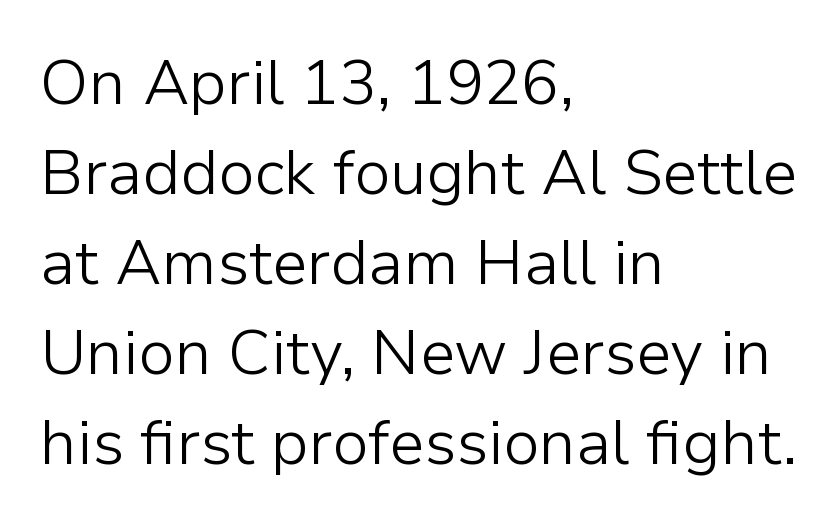
These glyphs show unthickened strokes, regular width or finer. Looks like regular typesetting: each glyph gets only the width it needs. The letters carry no serifs — their stems end cleanly without finishing strokes. Honestly, the row spacing looks completely unremarkable. Italic? Not at all — the glyphs are vertical. The paragraph shown leans on its left margin.
